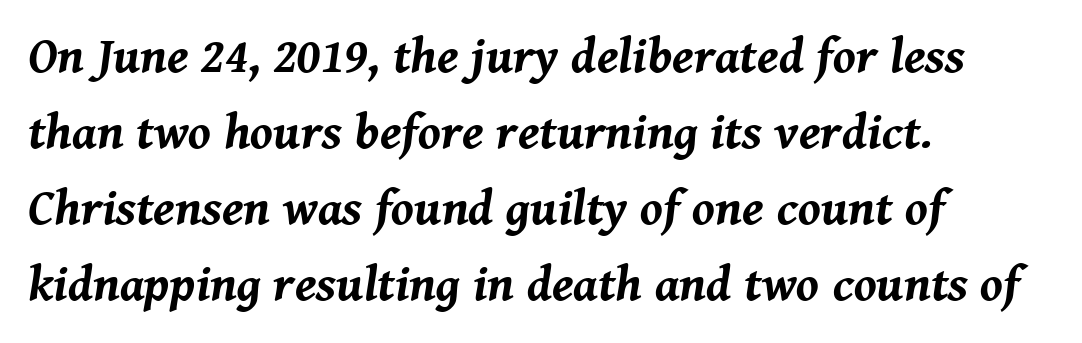
The passage shown is not underscored anywhere. Leading matches the norm, producing a regular column. The letters advance in unequal steps, a hallmark of proportional type. A full-strength bold gives these letters their thick strokes.
